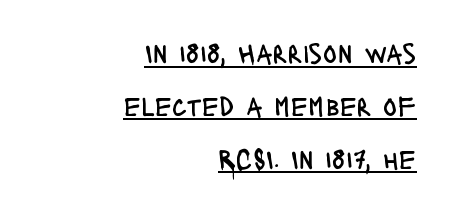
The image shows 29 px regular-weight, condensed sans-serif type, upright; set right-aligned, line spacing 1.82x, normal letter spacing, underlined; low stroke contrast and a large x-height.
